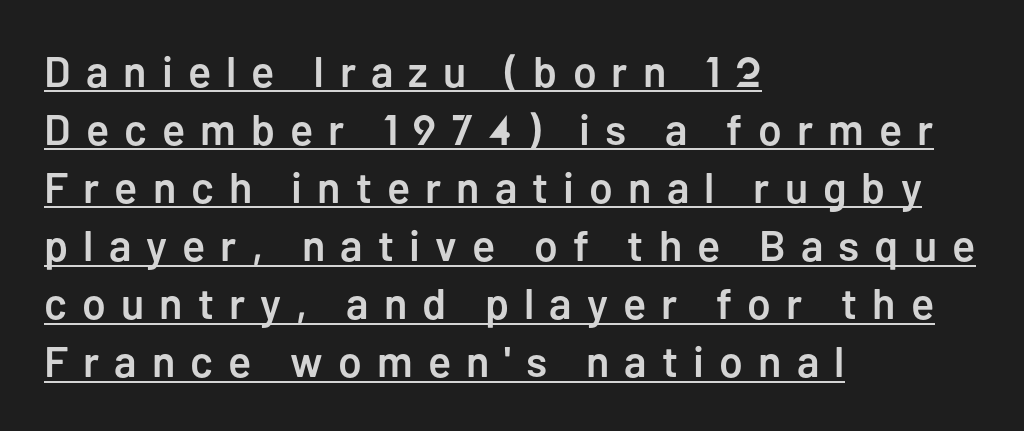
{"serif": "no", "italic": "no", "bold": "semi", "weight": "semibold", "width": "normal", "stroke_contrast": "low", "x_height": "medium", "monospaced": "no", "underline": "yes", "align": "left", "line_spacing": "normal", "line_spacing_ratio": 1.35, "letter_spacing": "wide", "letter_spacing_em": 0.35, "glyph_px": 43}
